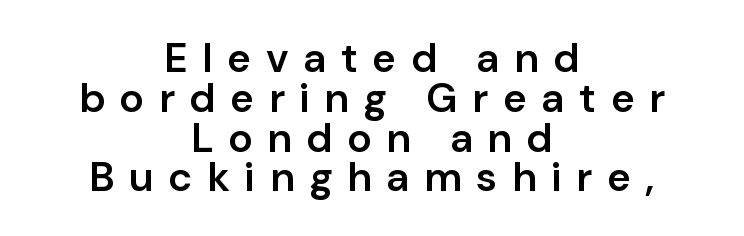
The image shows 41 px semibold sans-serif type, upright; set centered, tight line spacing (0.97x), unusually wide letter spacing (+0.35 em), not underlined; low stroke contrast and a medium x-height.
